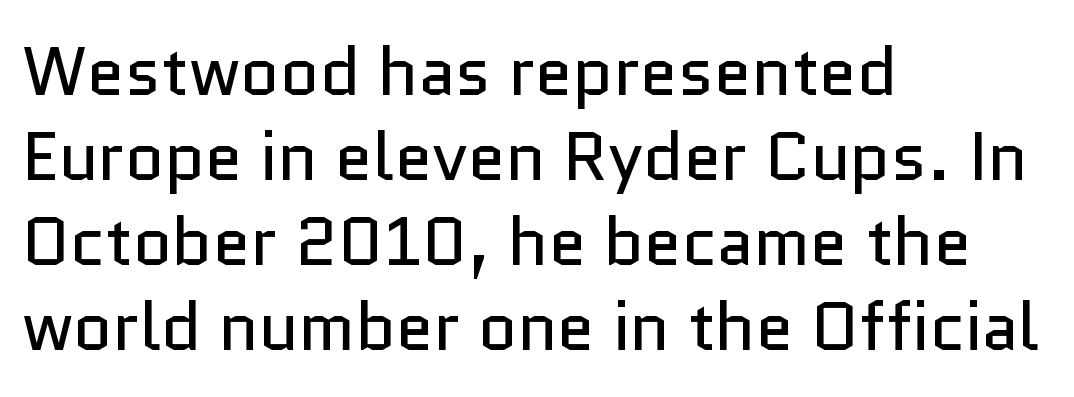
{"serif": "no", "italic": "no", "bold": "no", "weight": "regular", "width": "normal", "stroke_contrast": "low", "x_height": "medium", "monospaced": "no", "underline": "no", "align": "left", "line_spacing": "normal", "line_spacing_ratio": 1.25, "letter_spacing": "normal", "letter_spacing_em": 0.0, "glyph_px": 68}
